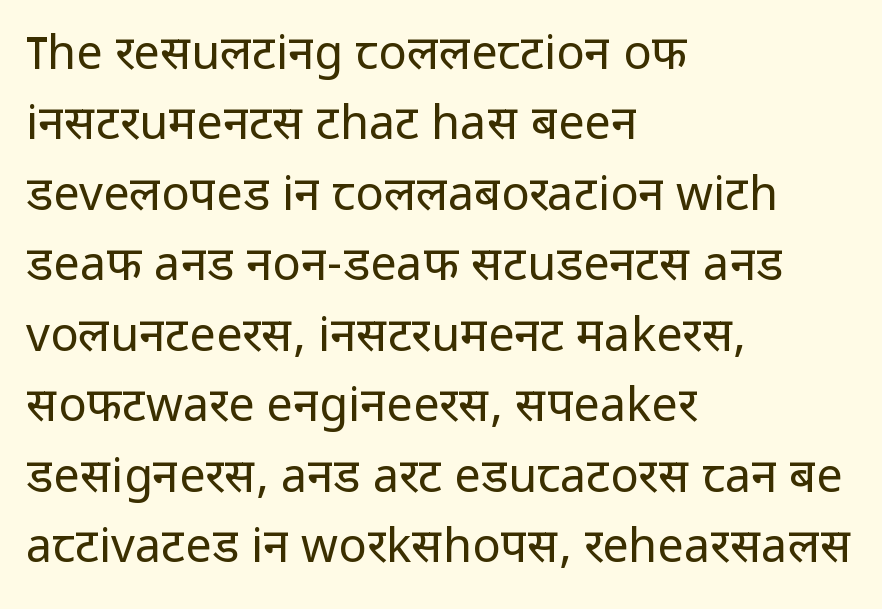
The image shows 47 px regular-weight sans-serif type, upright; set left-aligned, normal line spacing (1.5x), normal letter spacing, not underlined; low stroke contrast and a medium x-height.
